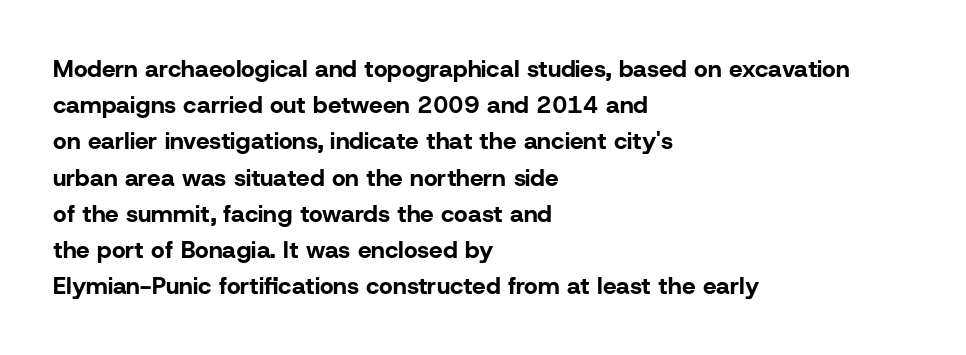
The vertical gap from one line to the next is medium. In terms of posture, this sample is upright. Look at the stroke-to-counter ratio: heavy, a bold. Clear beneath every line of the passage. Casual observation: everything's shoved over to the left. You could call the tracking neutral — neither tight nor loose.
